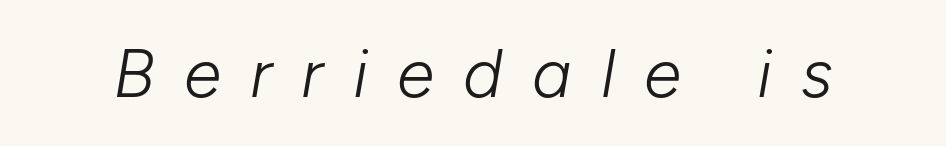
Q: Is the text bold? A: No.
Q: Is the text italic (slanted)? A: Yes, it leans right by about 10 degrees.
Q: Is the text underlined? A: No.
Q: Is the spacing between letters normal or unusually wide? A: Unusually wide.
Q: Width (condensed, normal, or wide)? A: Normal.
Q: Stroke contrast? A: Low.
Q: x-height? A: Medium.
Q: Monospaced? A: No.
